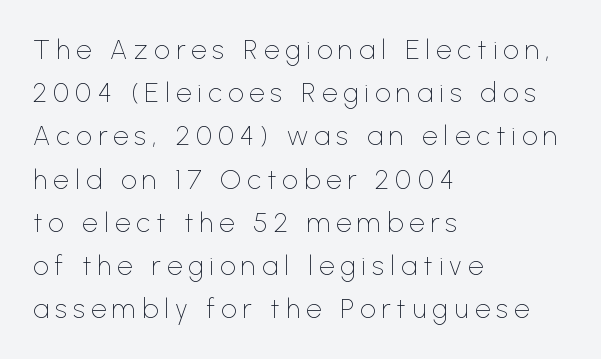
Students, note that the glyphs here are deliberately spaced far apart. Line starts are locked; line ends wander. Interline gaps are of average width in this sample. Do the letters lean? They stand straight.
